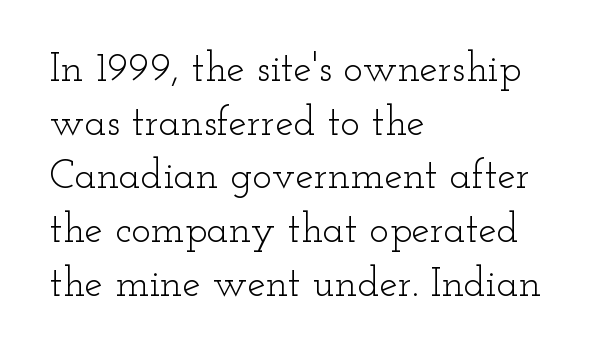
The image shows 41 px light, wide serif type, upright; set left-aligned, normal line spacing (1.31x), normal letter spacing, not underlined; low stroke contrast and a small x-height.
